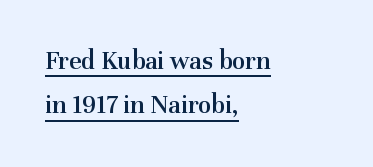
Visually the block forms a straight wall on the left and a jagged coastline on the right. Stroke thickness is moderately raised; the sample reads as semibold. Horizontal bands of white between lines are of average thickness. Designer's note — italics off, roman on. This is underlined copy, the kind a proofreader might mark for attention.
